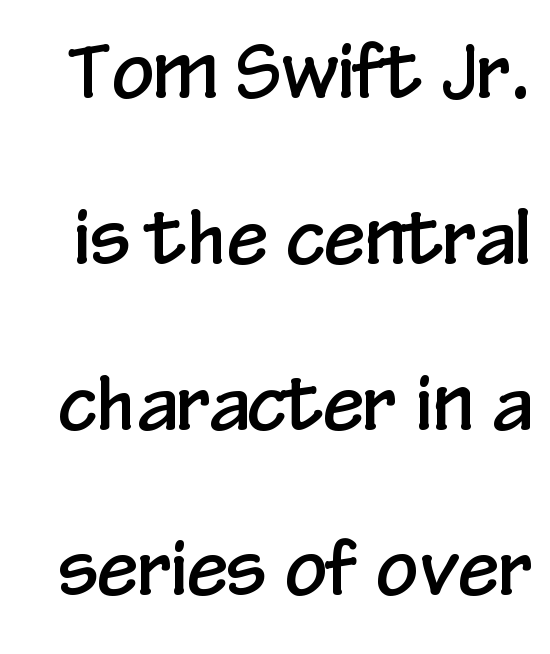
{"serif": "no", "italic": "no", "width": "condensed", "stroke_contrast": "low", "x_height": "medium", "monospaced": "no", "underline": "no", "line_spacing": "loose", "line_spacing_ratio": 2.24, "letter_spacing": "normal", "letter_spacing_em": 0.0, "glyph_px": 74}
